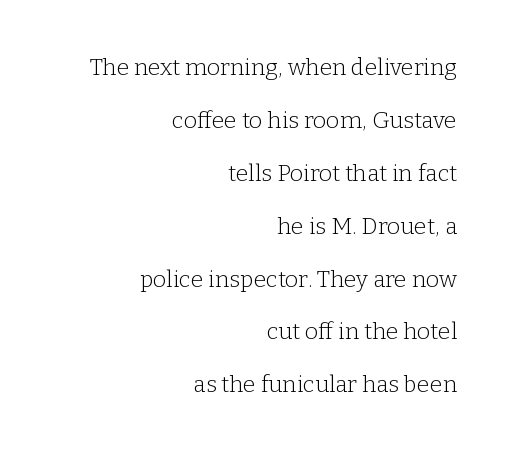
The glyphs are unaccompanied by any horizontal stroke below them. The ragged edge is on the left, which tells us the setting is flush right. Airy leading. The characters are drawn with everyday or finer stroke widths. A typesetter would mark this as roman, not italic. Between one letter and the next there's only the usual sliver of space.
